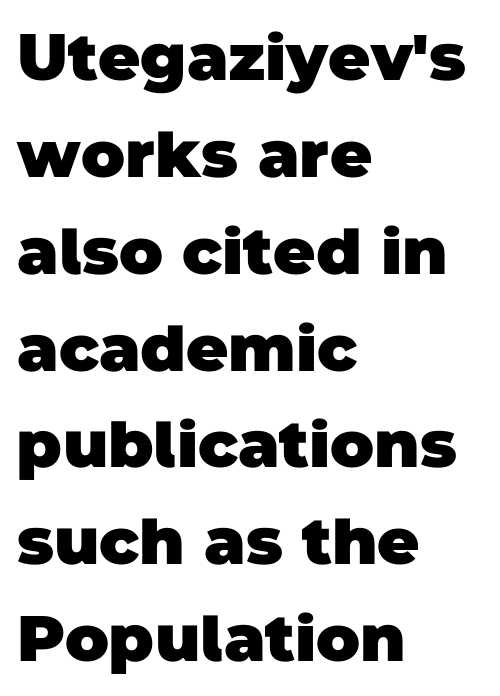
The image shows 65 px heavy sans-serif type; set left-aligned, normal line spacing (1.49x), normal letter spacing, not underlined; low stroke contrast and a large x-height.
